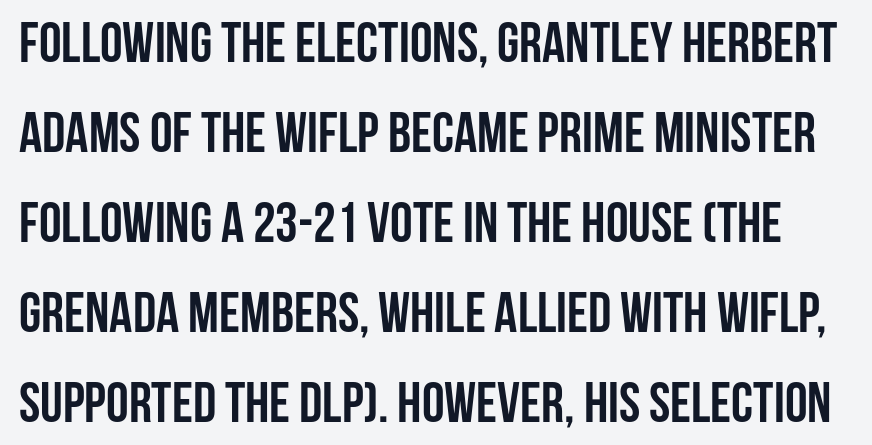
The lines sit at an ordinary, default distance from one another. Spacing verdict: proportional, widths tailored to each character. In terms of posture, this sample is upright. Each letter's strokes conclude bluntly, with no projecting serifs.
